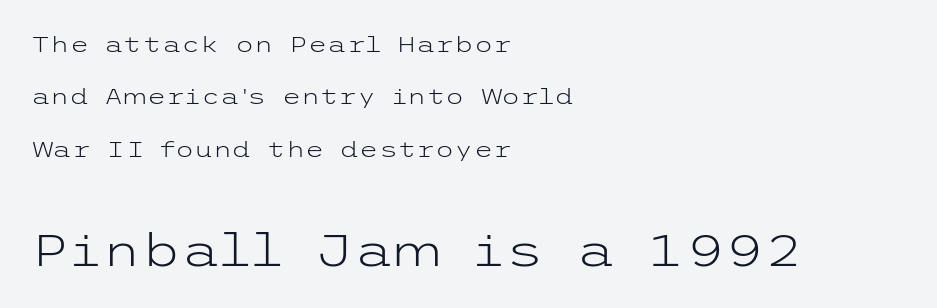
{"serif": "no", "italic": "no", "bold": "no", "weight": "light", "width": "wide", "stroke_contrast": "low", "x_height": "medium", "underline": "no", "align": "left", "line_spacing": "loose", "line_spacing_ratio": 2.38, "letter_spacing": "normal", "letter_spacing_em": 0.0, "larger_block": "second", "size_ratio": 2.05, "glyph_px": 45}
